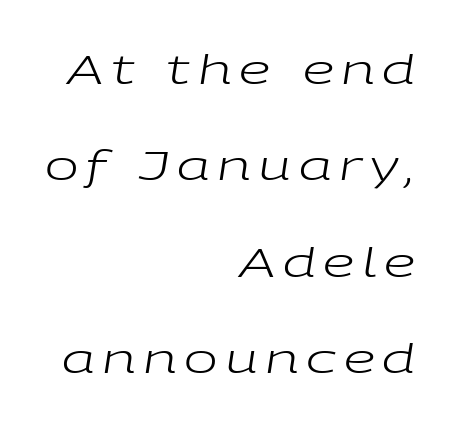
Q: Is the text bold? A: No.
Q: Is the text italic (slanted)? A: Yes, it leans right by about 9 degrees.
Q: Is the text underlined? A: No.
Q: How is the paragraph aligned? A: Right-aligned.
Q: Is the spacing between lines tight, normal or loose? A: Loose.
Q: Width (condensed, normal, or wide)? A: Wide.
Q: Stroke contrast? A: Low.
Q: x-height? A: Medium.
Q: Monospaced? A: No.
